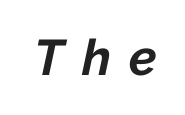
Heavy-handed strokes throughout: this text is bold. The strip under each line holds only bare page. Designer's note — italics engaged. The tracking reads as deliberately expanded to a designer's eye.
